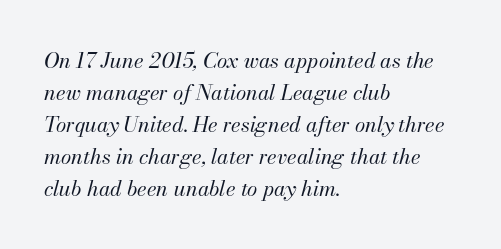
{"italic": "yes", "lean": "right", "slant_degrees": 13, "bold": "no", "underline": "no", "align": "left", "line_spacing": "normal", "line_spacing_ratio": 1.52, "letter_spacing": "normal", "letter_spacing_em": 0.0, "glyph_px": 21}
